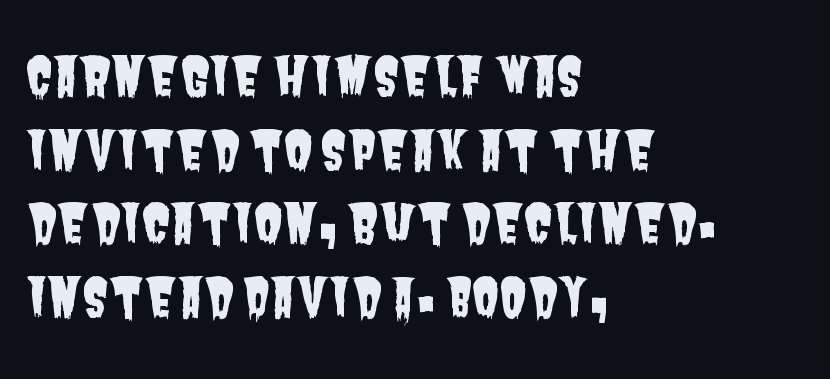
The image shows 53 px condensed sans-serif type; set left-aligned, normal line spacing (1.39x), normal letter spacing, not underlined; low stroke contrast and a large x-height.
